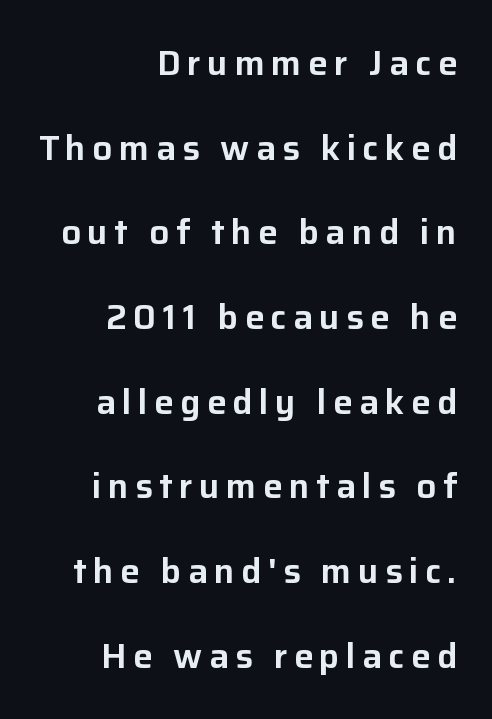
{"serif": "no", "italic": "no", "width": "normal", "stroke_contrast": "low", "x_height": "medium", "monospaced": "no", "underline": "no", "align": "right", "line_spacing": "loose", "line_spacing_ratio": 2.42, "glyph_px": 35}
